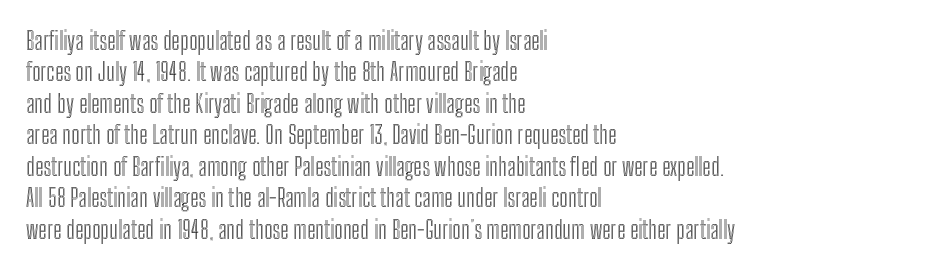
Q: Is the text italic (slanted)? A: No, it is upright.
Q: Is the text underlined? A: No.
Q: How is the paragraph aligned? A: Left-aligned.
Q: Is the spacing between letters normal or unusually wide? A: Normal.
Q: Is the spacing between lines tight, normal or loose? A: Normal.
